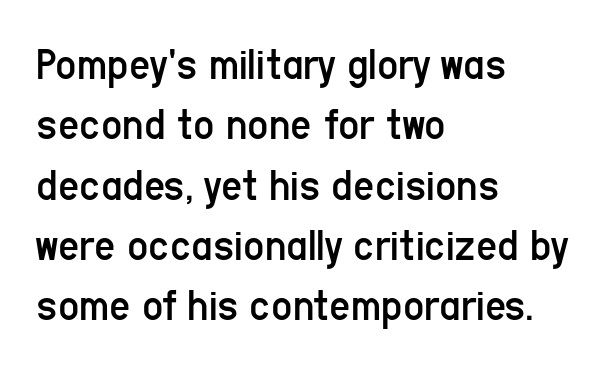
Q: Is the text bold? A: No.
Q: Is the text italic (slanted)? A: No, it is upright.
Q: Is the typeface a serif or a sans-serif typeface? A: Sans-serif.
Q: Is the text underlined? A: No.
Q: How is the paragraph aligned? A: Left-aligned.
Q: Is the spacing between letters normal or unusually wide? A: Normal.
Q: Is the spacing between lines tight, normal or loose? A: Normal.
Q: Width (condensed, normal, or wide)? A: Condensed.
Q: Stroke contrast? A: Low.
Q: x-height? A: Medium.
Q: Monospaced? A: No.
